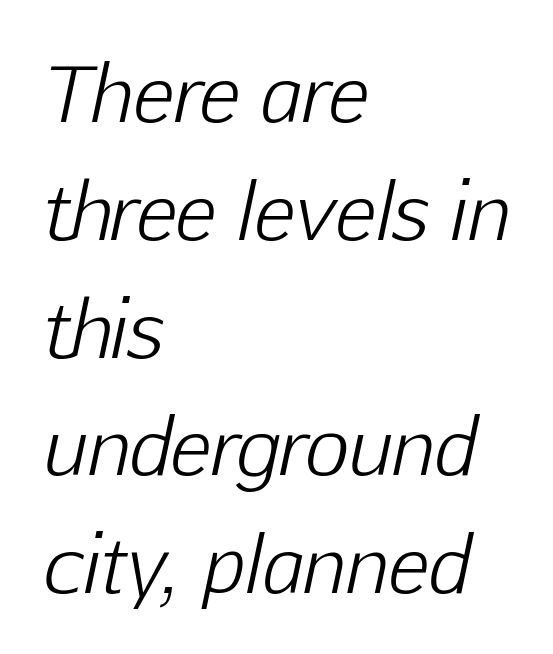
Q: Is the text bold? A: No.
Q: Is the text italic (slanted)? A: Yes, it leans right by about 12 degrees.
Q: Is the text underlined? A: No.
Q: How is the paragraph aligned? A: Left-aligned.
Q: Is the spacing between letters normal or unusually wide? A: Normal.
Q: Is the spacing between lines tight, normal or loose? A: Normal.
Q: Width (condensed, normal, or wide)? A: Normal.
Q: Stroke contrast? A: Low.
Q: x-height? A: Medium.
Q: Monospaced? A: No.
